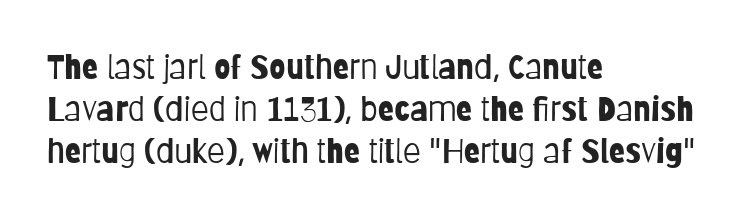
Underline: absent. Honestly, the row spacing looks completely unremarkable. Is the block centered? No — it sits flush against the left margin. On a weight scale, this lands at 450 or below.
